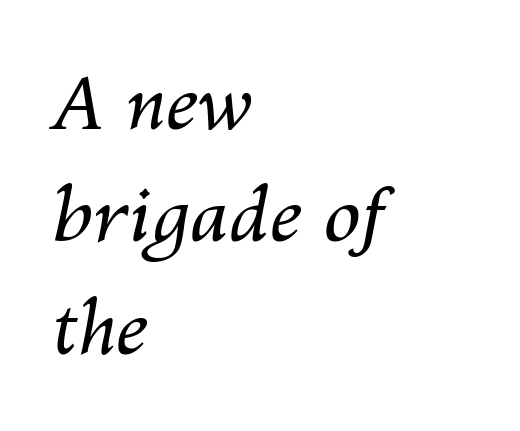
Has an underline been added? It has not. The tracking reads as untouched default to a designer's eye. Looks like regular typesetting: each glyph gets only the width it needs. The passage shown stacks its lines at a standard gap. The typeface has the unassuming heft of standard copy or less.
